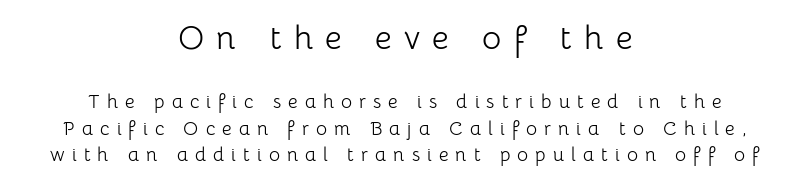
Do the letters lean? They stand straight. Quick note: interline space is typical. The typesetting does not lean heavy: it is not bold. Type size steps down from the first block to the second. No feet cap the strokes, marking this as sans-serif type. Short and long lines alike share a common midpoint.
